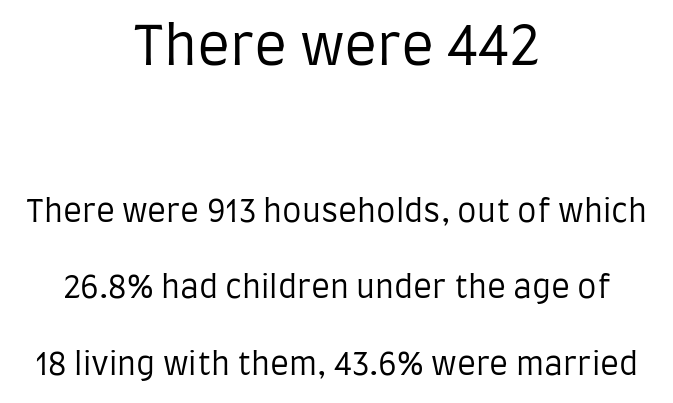
Italic? Not at all — the glyphs are vertical. Character widths vary here, with narrow letters taking less room than wide ones. No extra tracking has been applied to these lines. Typesetter's note — upper block bumped up in size, lower block left smaller. Interline gaps are noticeably wide in this sample.
